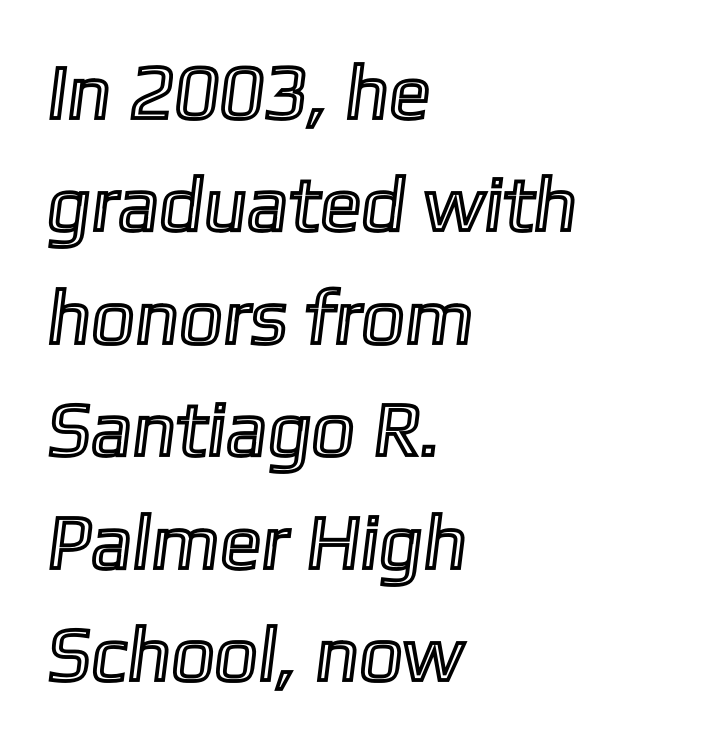
Q: Is the text underlined? A: No.
Q: How is the paragraph aligned? A: Left-aligned.
Q: Is the spacing between letters normal or unusually wide? A: Normal.
Q: Is the spacing between lines tight, normal or loose? A: Normal.
Q: Width (condensed, normal, or wide)? A: Normal.
Q: x-height? A: Medium.
Q: Monospaced? A: No.
